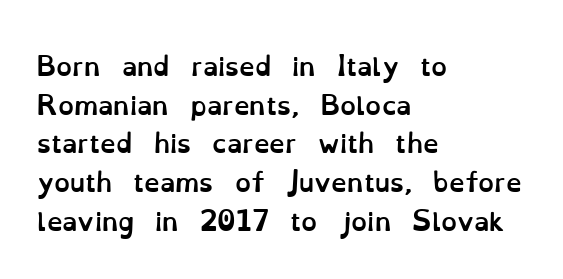
{"italic": "no", "bold": "yes", "underline": "no", "align": "left", "line_spacing": "normal", "line_spacing_ratio": 1.55, "letter_spacing": "normal", "letter_spacing_em": 0.0, "glyph_px": 25}
